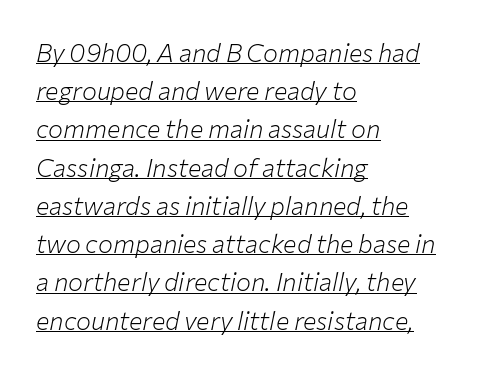
Q: Is the text bold? A: No.
Q: Is the text italic (slanted)? A: Yes, it leans right by about 12 degrees.
Q: Is the text underlined? A: Yes.
Q: How is the paragraph aligned? A: Left-aligned.
Q: Is the spacing between letters normal or unusually wide? A: Normal.
Q: Is the spacing between lines tight, normal or loose? A: Normal.
